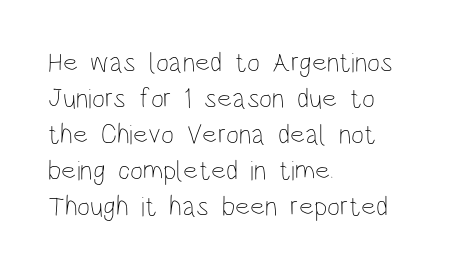
{"italic": "no", "bold": "no", "weight": "thin", "width": "condensed", "stroke_contrast": "low", "x_height": "large", "monospaced": "no", "underline": "no", "align": "left", "line_spacing": "normal", "line_spacing_ratio": 1.29, "letter_spacing": "normal", "letter_spacing_em": 0.0, "glyph_px": 28}
